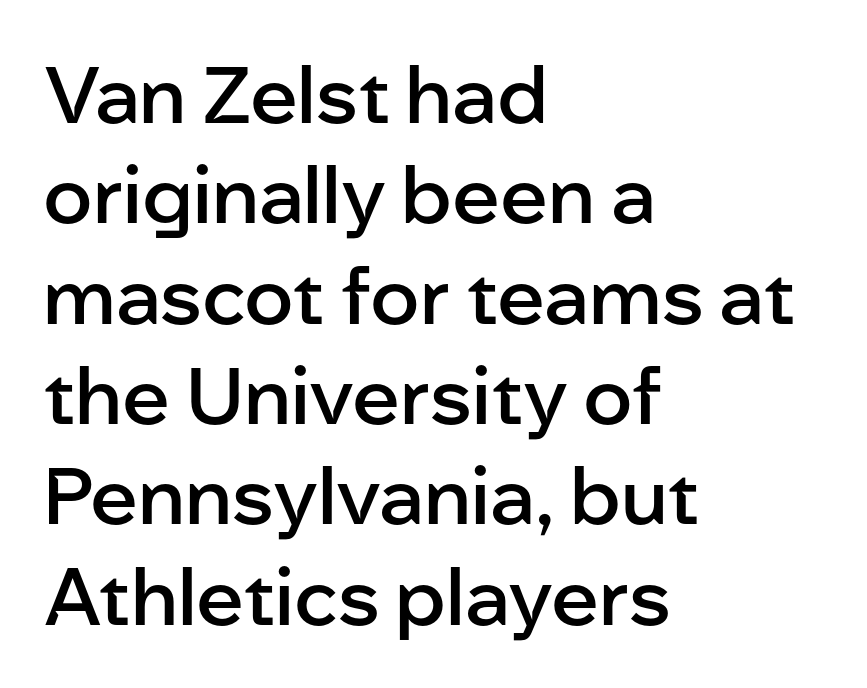
{"serif": "no", "italic": "no", "bold": "semi", "weight": "semibold", "width": "normal", "stroke_contrast": "low", "x_height": "medium", "monospaced": "no", "underline": "no", "align": "left", "line_spacing": "normal", "line_spacing_ratio": 1.27, "letter_spacing": "normal", "letter_spacing_em": 0.0, "glyph_px": 79}
